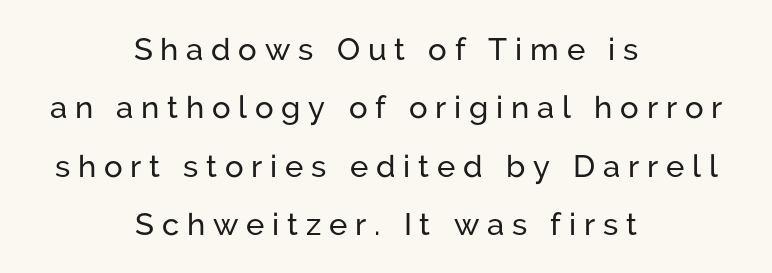
Any mark beneath the type? The region is blank. Nope, not italic — everything's standing straight. The rendering shows plain stroke endings on the letterforms — a sans-serif design. A typesetter would call this proportional, since set widths differ per character. Substantial extra tracking has been applied to these lines. Centered paragraph, ragged on both sides.
